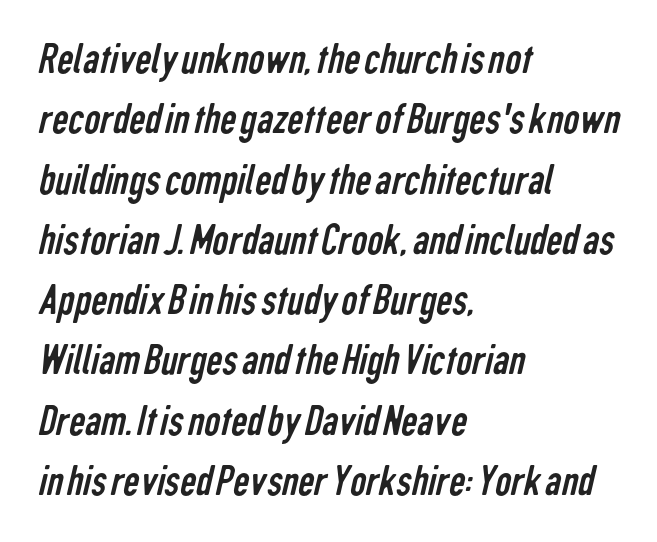
Honestly, there is no underline to notice here at all. Each line starts at the same left margin while the right side varies. The gaps between neighbouring characters are ordinary and unremarkable. Evenly set lines give the paragraph a standard silhouette. Serif or sans? Sans — the stroke terminals are bare.
